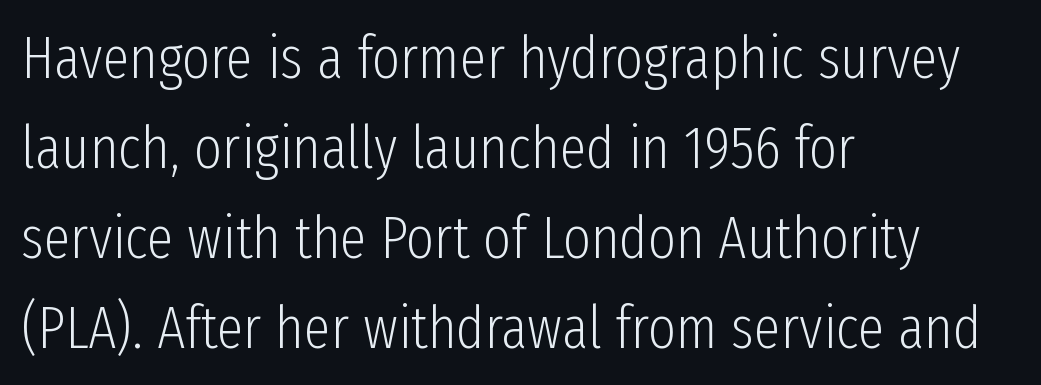
Each new line begins a customary step beneath the previous one. Tall strokes in this sample are plumb rather than angled. A student would call this left alignment; a typographer would say flush left, rag right. Check the space under the baseline: it is left empty. Is this a sans? Yes — the strokes have no serifs. Heft: none added — not bold.
